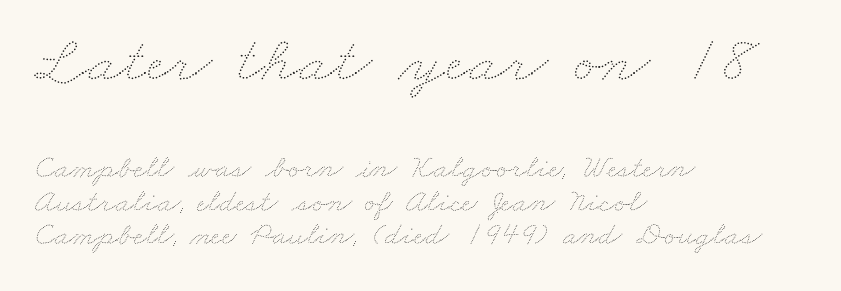
Heft: none added — not bold. This sample has the flowing, uneven cadence of proportional lettering. Just letters on the line, the space beneath them empty. Between one letter and the next there's only the usual sliver of space.
